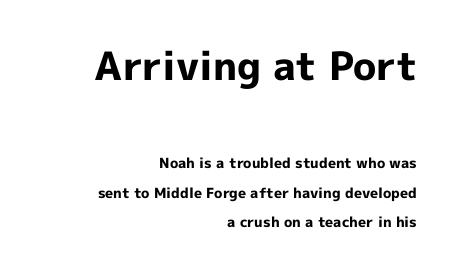
The letters advance in unequal steps, a hallmark of proportional type. Default kerning and tracking; the words read as compact shapes. Large over small — that's the arrangement of the two blocks here. In terms of posture, this sample is upright. The sample has been set heavy, in full bold. The passage shown is not underscored anywhere.
